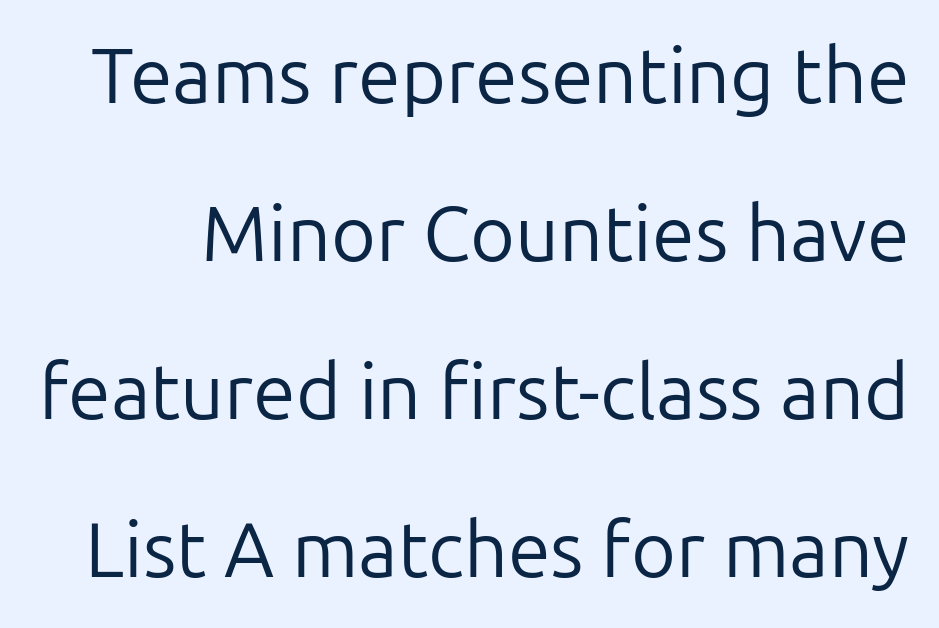
{"serif": "no", "italic": "no", "bold": "no", "weight": "regular", "width": "normal", "stroke_contrast": "low", "x_height": "medium", "monospaced": "no", "underline": "no", "line_spacing": "loose", "line_spacing_ratio": 2.05, "letter_spacing": "normal", "letter_spacing_em": 0.0, "glyph_px": 77}
